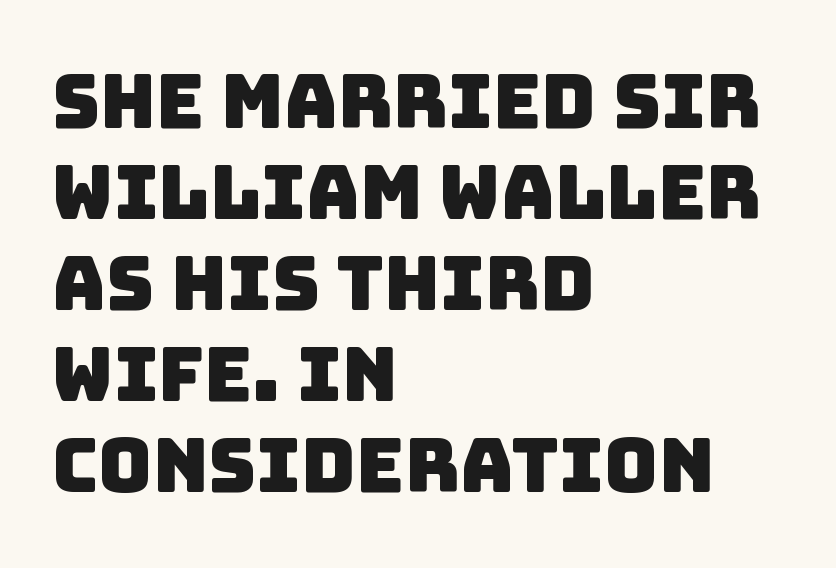
{"serif": "no", "width": "normal", "stroke_contrast": "low", "x_height": "large", "monospaced": "no", "underline": "no", "align": "left", "line_spacing_ratio": 1.23, "letter_spacing": "normal", "letter_spacing_em": 0.0, "glyph_px": 74}
